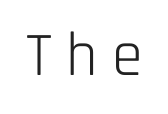
Q: Is the text bold? A: No.
Q: Is the text italic (slanted)? A: No, it is upright.
Q: Is the typeface a serif or a sans-serif typeface? A: Sans-serif.
Q: Is the text underlined? A: No.
Q: Is the spacing between letters normal or unusually wide? A: Unusually wide.
Q: Width (condensed, normal, or wide)? A: Condensed.
Q: Stroke contrast? A: Low.
Q: x-height? A: Large.
Q: Monospaced? A: No.
